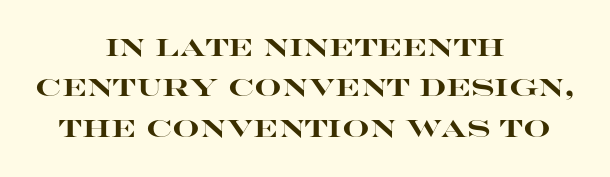
If you folded the block vertically in half, each line would mirror itself in length. Notice how the stems are strictly vertical — no italics here. Heavy-handed strokes throughout: this text is bold. Nothing unusual about the tracking: characters are spaced as the font intends. Beneath every word, the page is bare.
